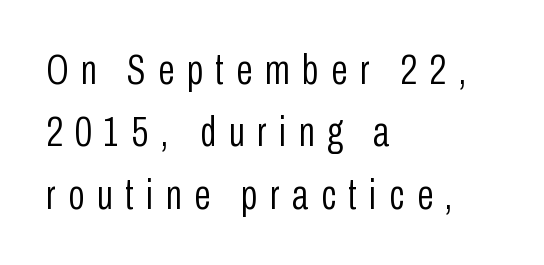
Nope, not italic — everything's standing straight. Is this a fixed-width face? No — the glyphs have proportional, varying widths. Honestly, the row spacing looks completely unremarkable. Think standard paragraph weight, or any step lighter than that.
